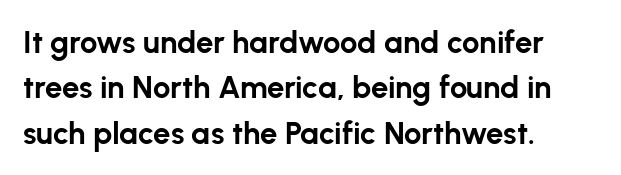
{"serif": "no", "italic": "no", "bold": "yes", "weight": "bold", "width": "normal", "stroke_contrast": "low", "x_height": "medium", "monospaced": "no", "underline": "no", "align": "left", "line_spacing": "normal", "line_spacing_ratio": 1.46, "letter_spacing": "normal", "letter_spacing_em": 0.0, "glyph_px": 31}
